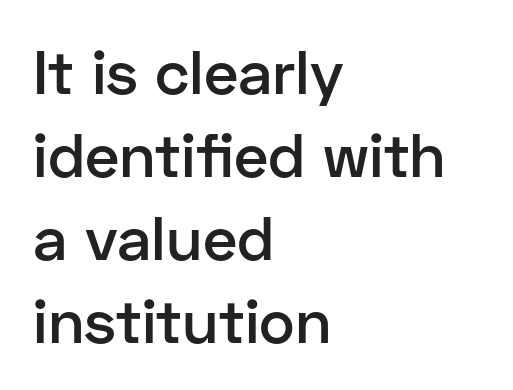
Q: Is the text bold? A: Semi-bold.
Q: Is the text italic (slanted)? A: No, it is upright.
Q: Is the typeface a serif or a sans-serif typeface? A: Sans-serif.
Q: Is the text underlined? A: No.
Q: How is the paragraph aligned? A: Left-aligned.
Q: Is the spacing between letters normal or unusually wide? A: Normal.
Q: Is the spacing between lines tight, normal or loose? A: Normal.
Q: Width (condensed, normal, or wide)? A: Normal.
Q: Stroke contrast? A: Low.
Q: x-height? A: Medium.
Q: Monospaced? A: No.
